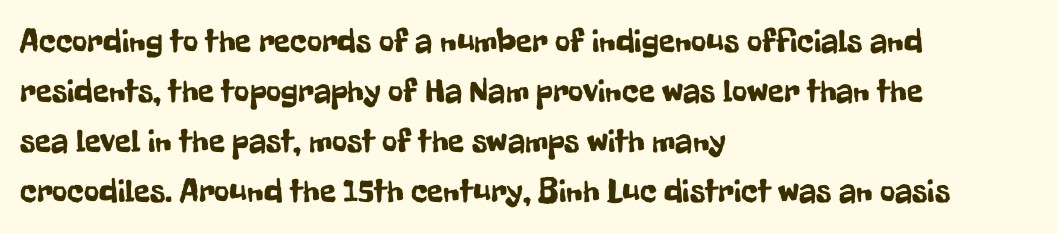
The image shows 33 px condensed sans-serif type, upright; set left-aligned, normal line spacing (1.52x), normal letter spacing, not underlined; low stroke contrast and a medium x-height.
